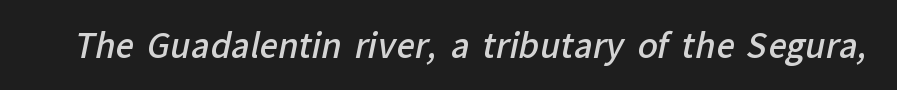
Q: Is the text bold? A: Semi-bold.
Q: Is the typeface a serif or a sans-serif typeface? A: Sans-serif.
Q: Is the text underlined? A: No.
Q: Is the spacing between letters normal or unusually wide? A: Normal.
Q: Width (condensed, normal, or wide)? A: Normal.
Q: Stroke contrast? A: Low.
Q: x-height? A: Medium.
Q: Monospaced? A: No.
